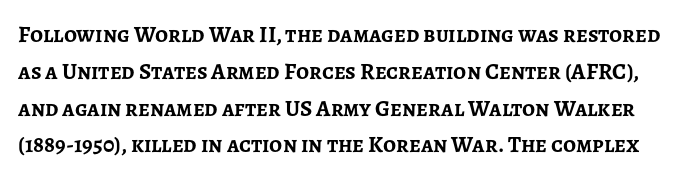
Q: Is the text bold? A: Yes.
Q: Is the text italic (slanted)? A: No, it is upright.
Q: Is the text underlined? A: No.
Q: Is the spacing between letters normal or unusually wide? A: Normal.
Q: Is the spacing between lines tight, normal or loose? A: Normal.
